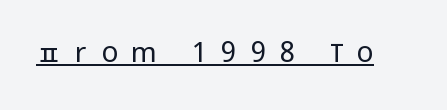
{"serif": "no", "italic": "no", "bold": "no", "weight": "regular", "width": "condensed", "stroke_contrast": "low", "x_height": "large", "monospaced": "no", "underline": "yes", "letter_spacing": "wide", "letter_spacing_em": 0.49, "glyph_px": 28}
